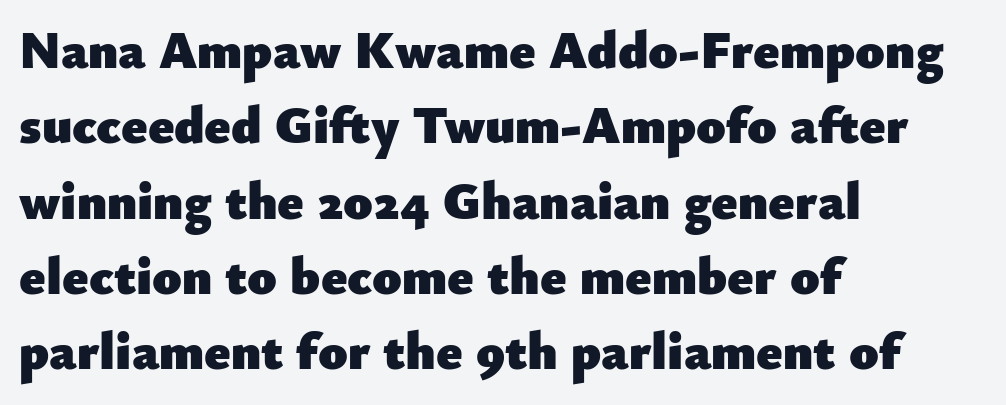
{"serif": "no", "italic": "no", "bold": "yes", "weight": "heavy", "width": "normal", "stroke_contrast": "low", "x_height": "small", "monospaced": "no", "underline": "no", "align": "left", "line_spacing": "normal", "line_spacing_ratio": 1.42, "letter_spacing": "normal", "letter_spacing_em": 0.0, "glyph_px": 53}
